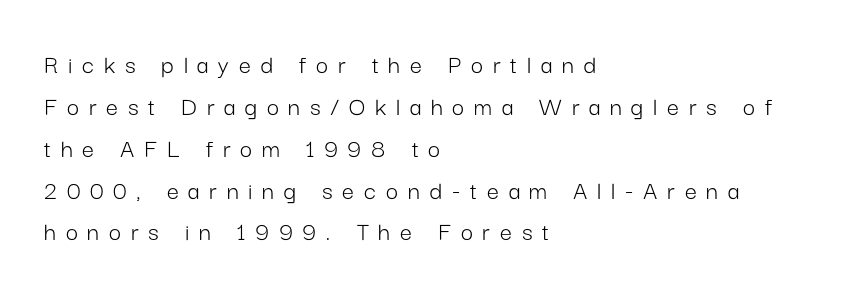
Vertical strokes here are truly vertical. Someone cranked the tracking dial way up on this one. Leftover space on each line is placed entirely after the last word. The rendering uses a moderate line-height, typical for paragraphs. Descenders are the only things crossing below the line.
